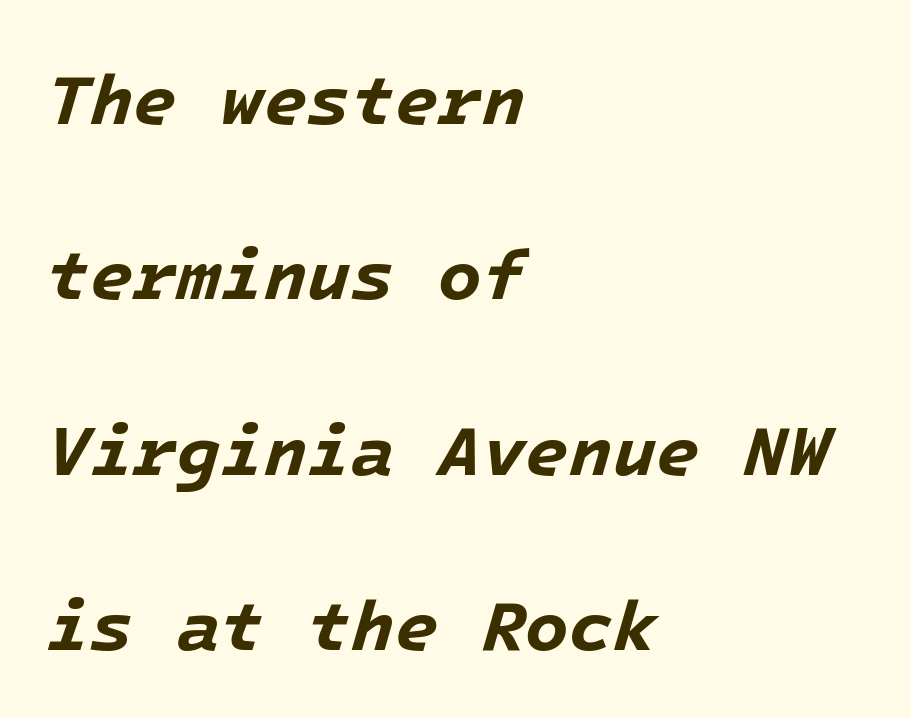
The leading is generous, giving the passage an open texture. Is the type slanted? Yes — the strokes lean at a clear angle. Each glyph is drawn with heavy, bold strokes. Default kerning and tracking; the words read as compact shapes. The text block is weighted toward the left margin, trailing off unevenly rightward. The glyphs are unaccompanied by any horizontal stroke below them.
